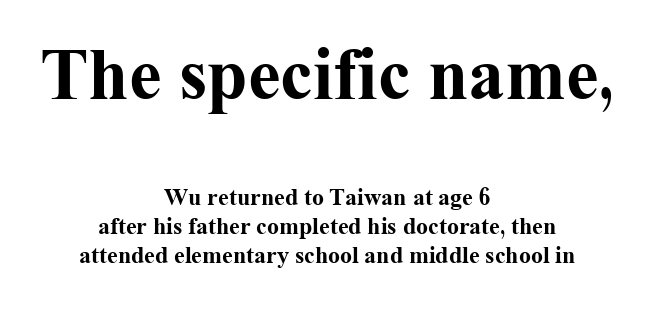
The image shows 73 px bold serif type, upright; set centered, line spacing 1.21x, normal letter spacing, not underlined; the first (top) block is 3.04x larger; medium stroke contrast and a medium x-height.
